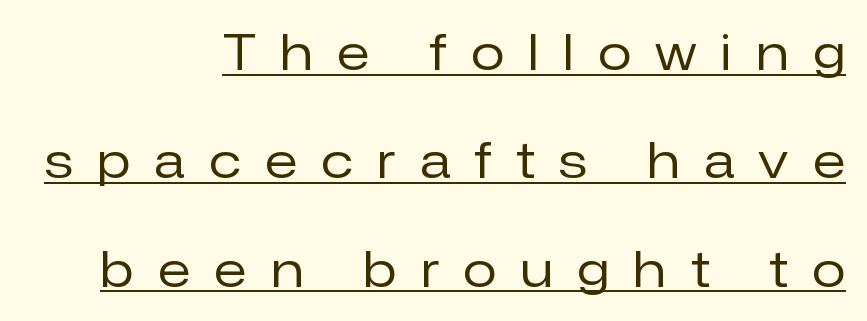
The image shows 49 px regular-weight sans-serif type, upright; set right-aligned, loose line spacing (2.21x), unusually wide letter spacing (+0.5 em), underlined; low stroke contrast and a medium x-height.
